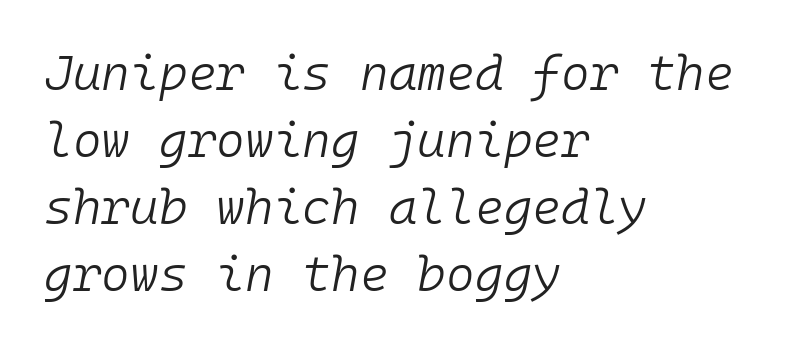
The image shows 49 px light type, italic (leaning right), monospaced; set left-aligned, normal line spacing (1.37x), normal letter spacing, not underlined; low stroke contrast and a medium x-height.
